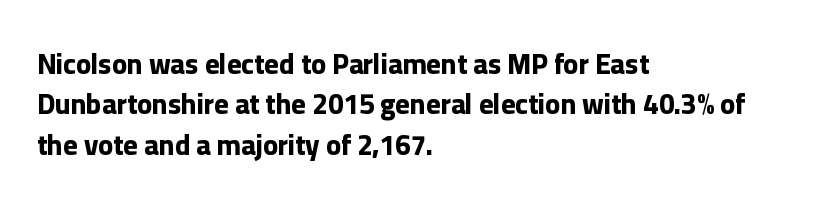
Set as a true bold cut, around the 700 mark. Horizontally, the lines are justified to the leading edge only. Spacing verdict: proportional, widths tailored to each character. The letters stand upright; this is a roman face. Type without underlining. This rendering leaves character spacing at its baseline value.
